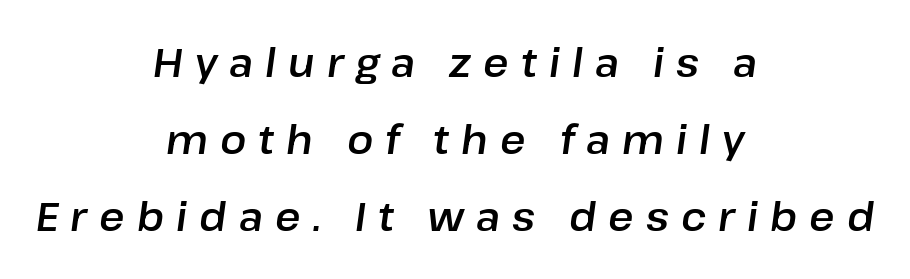
{"italic": "yes", "lean": "right", "slant_degrees": 8, "width": "normal", "stroke_contrast": "low", "x_height": "medium", "monospaced": "no", "underline": "no", "align": "center", "line_spacing": "loose", "line_spacing_ratio": 1.98, "letter_spacing": "wide", "letter_spacing_em": 0.31, "glyph_px": 39}
